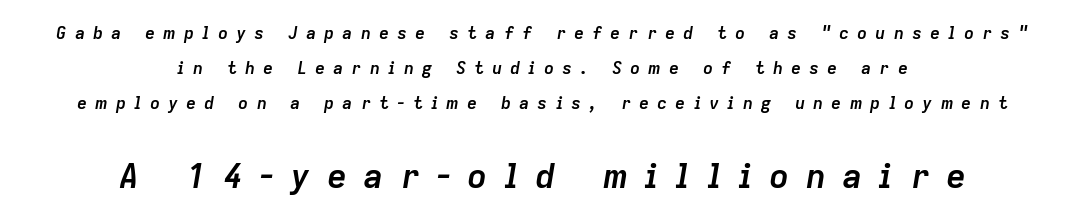
Notice how thick the strokes are: this is what a full bold looks like. The rendering enlarges the type as you move from the upper chunk to the lower. Tracking value appears strongly positive — letters spread wide. Widely set lines give the paragraph a tall, airy silhouette.
